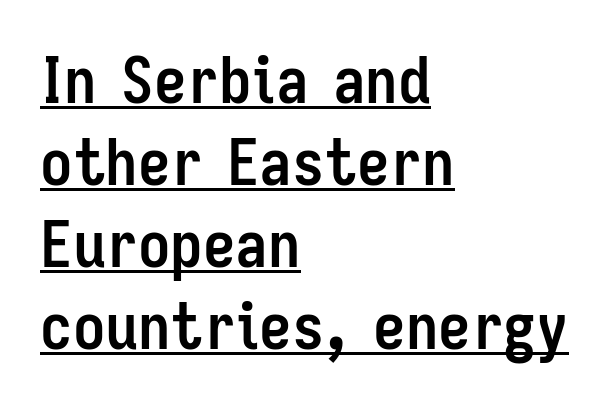
The image shows 65 px semibold, condensed sans-serif type, upright; set left-aligned, normal line spacing (1.26x), normal letter spacing, underlined; low stroke contrast and a medium x-height.
